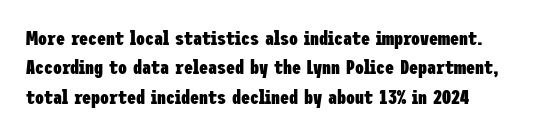
Emphasis by weight is at full strength: bold. The glyphs are unaccompanied by any horizontal stroke below them. Nothing unusual about the tracking: characters are spaced as the font intends. Do the letters lean? They stand straight. Every row of glyphs begins at an identical x-position on the left.
